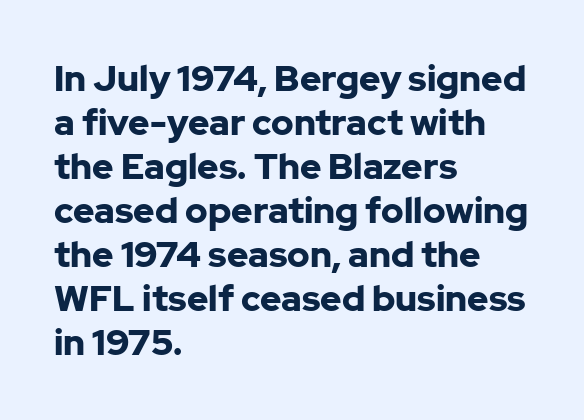
Q: Is the text bold? A: Yes.
Q: Is the text italic (slanted)? A: No, it is upright.
Q: Is the typeface a serif or a sans-serif typeface? A: Sans-serif.
Q: Is the text underlined? A: No.
Q: How is the paragraph aligned? A: Left-aligned.
Q: Is the spacing between letters normal or unusually wide? A: Normal.
Q: Width (condensed, normal, or wide)? A: Normal.
Q: Stroke contrast? A: Low.
Q: x-height? A: Medium.
Q: Monospaced? A: No.
